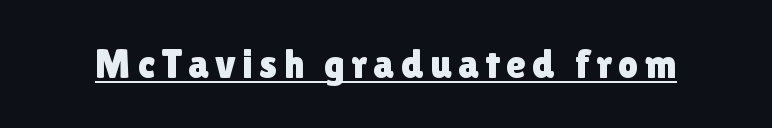
Q: Is the text italic (slanted)? A: No, it is upright.
Q: Is the typeface a serif or a sans-serif typeface? A: Sans-serif.
Q: Is the text underlined? A: Yes.
Q: Width (condensed, normal, or wide)? A: Normal.
Q: x-height? A: Medium.
Q: Monospaced? A: No.
